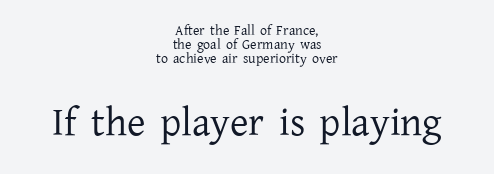
{"serif": "yes", "italic": "no", "bold": "no", "weight": "regular", "width": "normal", "stroke_contrast": "low", "x_height": "medium", "monospaced": "no", "underline": "no", "align": "center", "line_spacing": "tight", "line_spacing_ratio": 1.01, "letter_spacing": "normal", "letter_spacing_em": 0.0, "larger_block": "second", "size_ratio": 2.86, "glyph_px": 40}
